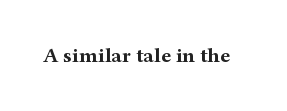
The image shows 21 px bold type, upright; set normal letter spacing, not underlined.
